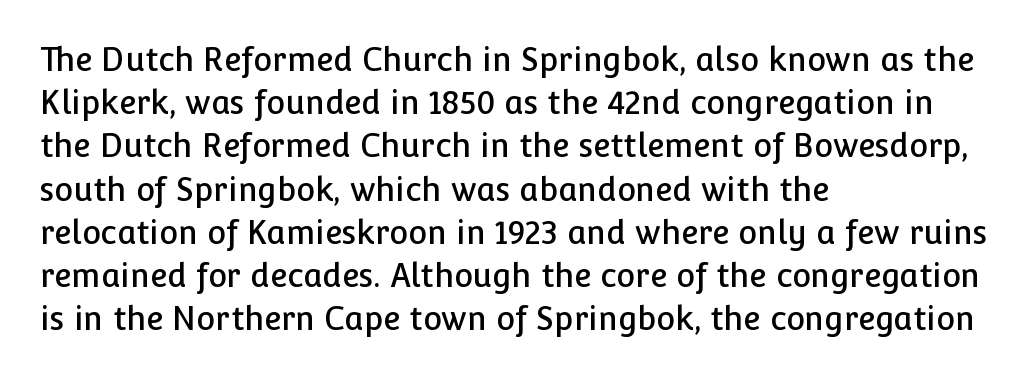
{"serif": "no", "italic": "no", "width": "normal", "stroke_contrast": "low", "x_height": "medium", "monospaced": "no", "underline": "no", "align": "left", "line_spacing": "normal", "line_spacing_ratio": 1.35, "letter_spacing": "normal", "letter_spacing_em": 0.0, "glyph_px": 32}
